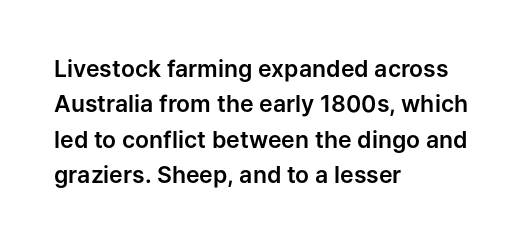
{"italic": "no", "underline": "no", "align": "left", "line_spacing": "normal", "line_spacing_ratio": 1.54, "letter_spacing": "normal", "letter_spacing_em": 0.0, "glyph_px": 23}
